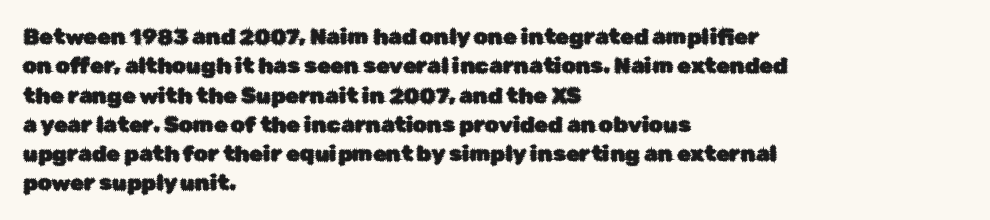
{"italic": "no", "underline": "no", "align": "left", "line_spacing": "normal", "line_spacing_ratio": 1.33, "letter_spacing": "normal", "letter_spacing_em": 0.0, "glyph_px": 22}
